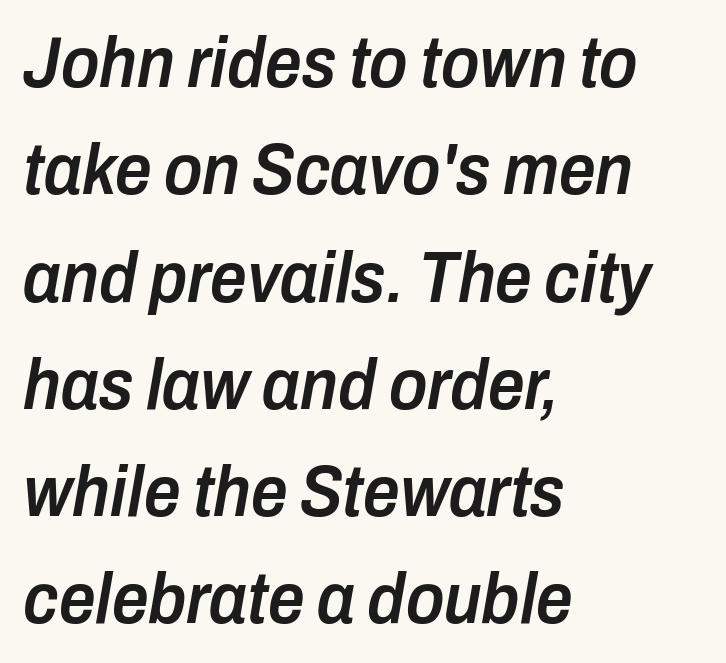
The image shows 72 px semibold, condensed type, italic (leaning right); set left-aligned, normal line spacing (1.49x), normal letter spacing, not underlined; low stroke contrast and a medium x-height.
